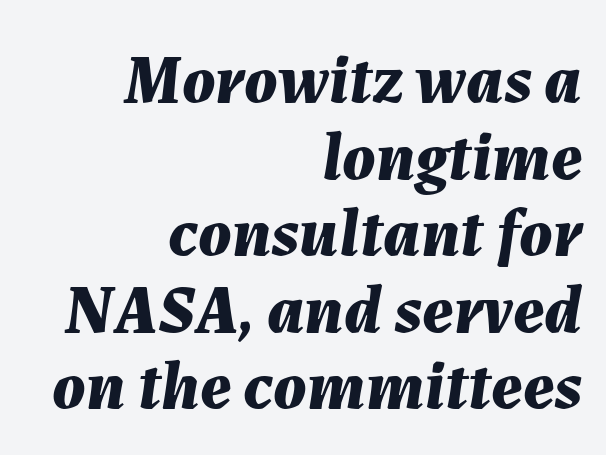
Q: Is the text bold? A: Yes.
Q: Is the text italic (slanted)? A: Yes, it leans right by about 7 degrees.
Q: Is the text underlined? A: No.
Q: How is the paragraph aligned? A: Right-aligned.
Q: Is the spacing between letters normal or unusually wide? A: Normal.
Q: Is the spacing between lines tight, normal or loose? A: Tight.
Q: Width (condensed, normal, or wide)? A: Normal.
Q: Stroke contrast? A: Medium.
Q: x-height? A: Medium.
Q: Monospaced? A: No.
